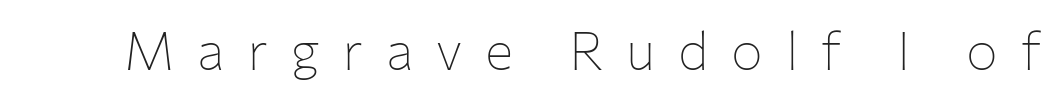
Q: Is the text bold? A: No.
Q: Is the text italic (slanted)? A: No, it is upright.
Q: Is the typeface a serif or a sans-serif typeface? A: Sans-serif.
Q: Is the text underlined? A: No.
Q: Is the spacing between letters normal or unusually wide? A: Unusually wide.
Q: Width (condensed, normal, or wide)? A: Normal.
Q: Stroke contrast? A: Low.
Q: x-height? A: Medium.
Q: Monospaced? A: No.
